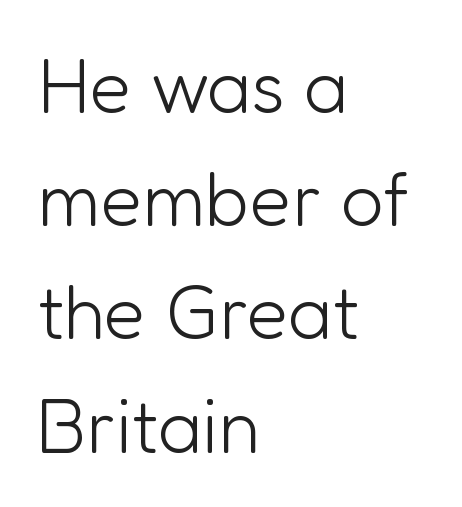
The rendering uses natural spacing where letterforms have individual widths. The setting favours the left margin, as ordinary paragraphs usually do. Quick note: underline off. It's the straight-up-and-down kind of type. Tracking here is standard; glyphs follow each other at the usual distance.
